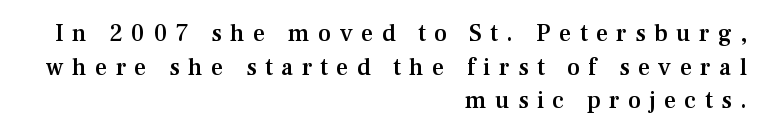
The image shows 24 px text type, upright; set right-aligned, normal line spacing (1.4x), unusually wide letter spacing (+0.35 em), not underlined.
